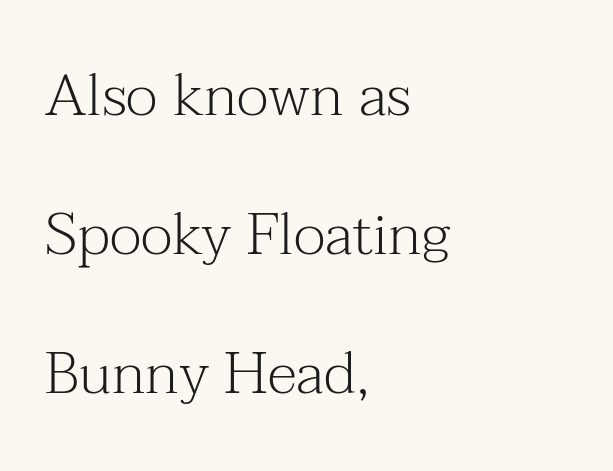
Q: Is the text bold? A: No.
Q: Is the text italic (slanted)? A: No, it is upright.
Q: Is the typeface a serif or a sans-serif typeface? A: Serif.
Q: Is the text underlined? A: No.
Q: How is the paragraph aligned? A: Left-aligned.
Q: Is the spacing between letters normal or unusually wide? A: Normal.
Q: Is the spacing between lines tight, normal or loose? A: Loose.
Q: Width (condensed, normal, or wide)? A: Normal.
Q: Stroke contrast? A: Medium.
Q: x-height? A: Medium.
Q: Monospaced? A: No.
